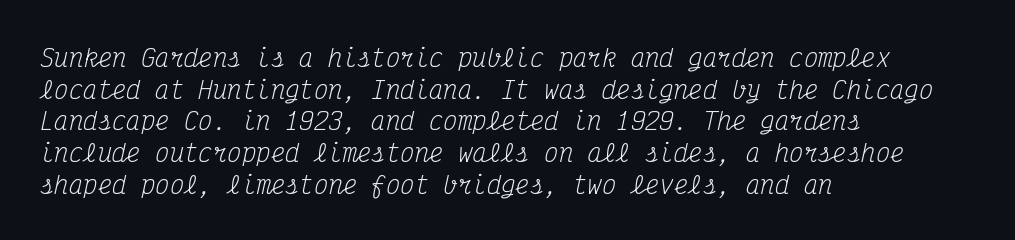
Caption: multi-line text, flush left, ragged right. Does the leading feel generous? No, just average. Here the glyphs are tracked normally, forming tight word shapes. The lettering tilts uniformly, giving the passage an italic look. Words float on clear page, feet unadorned.
